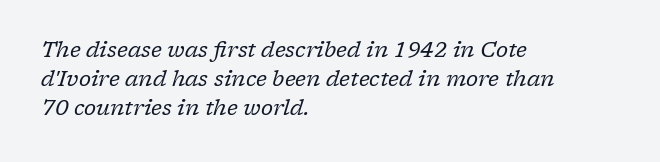
Check under the words: just untouched page. A student would call this left alignment; a typographer would say flush left, rag right. Honestly, the row spacing looks completely unremarkable. Look at the tracking — it's just the regular setting, nothing added. The letterforms sit at book weight or below. The lettering tilts uniformly, giving the passage an italic look.
